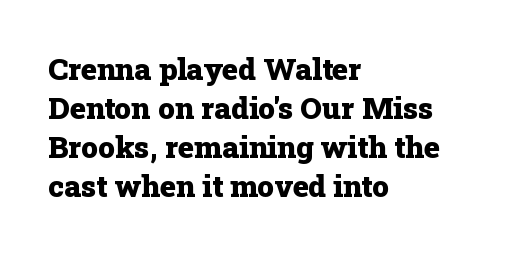
Each letter keeps its own natural width here, so spacing adapts to shape. The glyphs in this specimen are seriffed. These lines are set flush left with a ragged right edge. The strokes are fattened all the way to bold.
